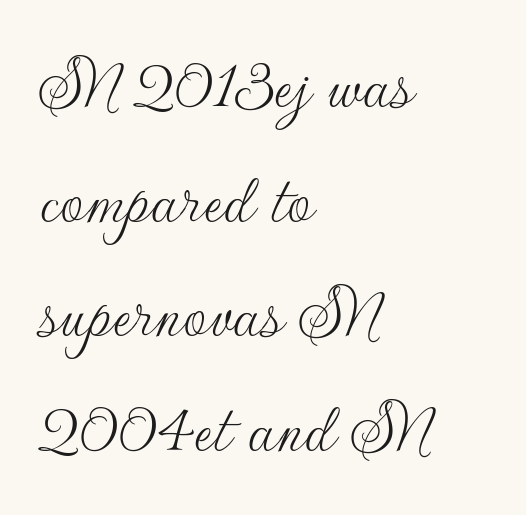
In terms of letterspacing, this is plain default setting. Letterform terminals end flat and unadorned throughout the passage. The rag falls on the right side of this text block.
